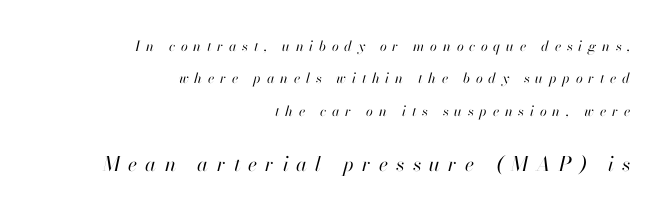
The lines are spread far apart with generous leading. The letterforms sit at book weight or below. Compare the two chunks: the lower has the greater cap height. If you drew a line through each stem, it would be angled.
